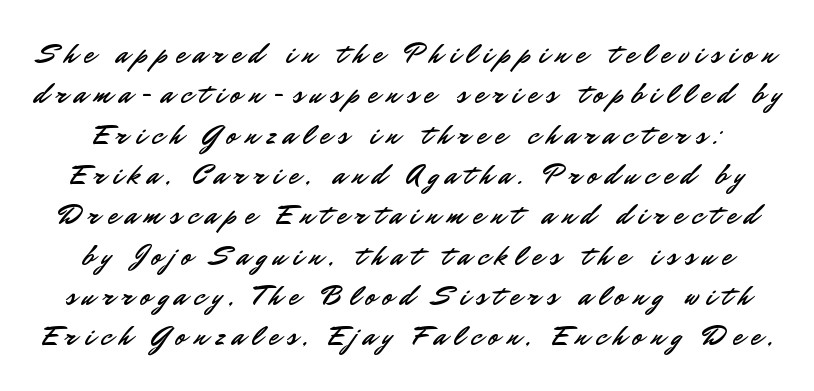
The image shows 28 px sans-serif type; set normal line spacing (1.44x), unusually wide letter spacing (+0.28 em), not underlined; low stroke contrast and a small x-height.
